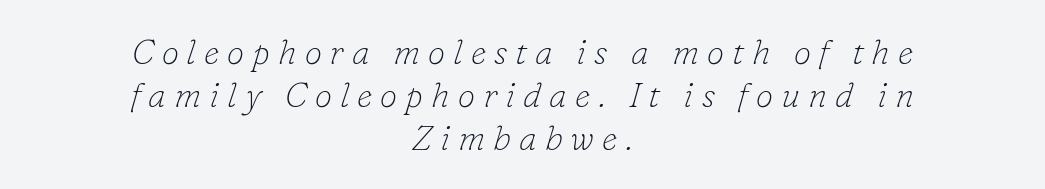
The image shows 35 px thin serif type, italic (leaning right); set centered, line spacing 1.23x, unusually wide letter spacing (+0.23 em), not underlined; low stroke contrast and a small x-height.
